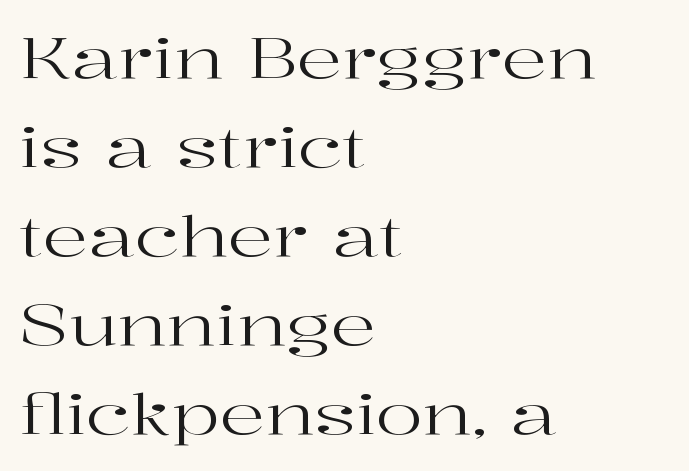
These lines are rendered in a variable-pitch font. Nothing heavy about these letters — not bold at all. Line beginnings align vertically; line endings do not. A bare baseline throughout the passage. Look at the tracking — it's just the regular setting, nothing added.
